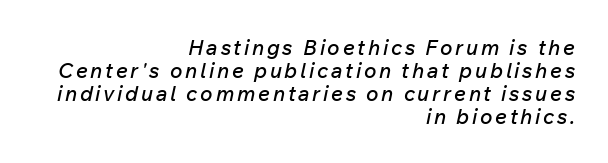
The image shows 21 px text type, italic (leaning right); set right-aligned, tight line spacing (1.09x), not underlined.
